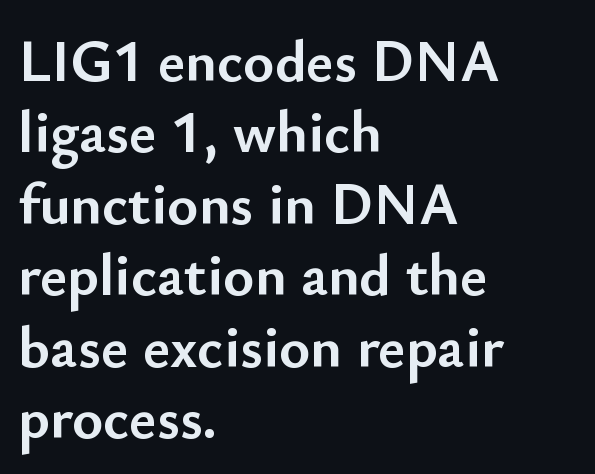
The image shows 59 px semibold sans-serif type, upright; set left-aligned, line spacing 1.21x, normal letter spacing, not underlined; low stroke contrast and a small x-height.
